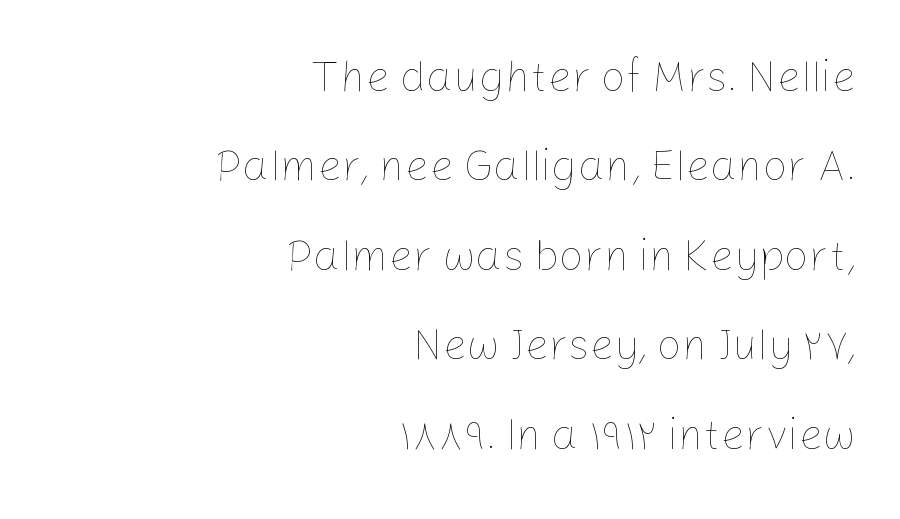
Q: Is the text bold? A: No.
Q: Is the text italic (slanted)? A: No, it is upright.
Q: Is the text underlined? A: No.
Q: How is the paragraph aligned? A: Right-aligned.
Q: Is the spacing between letters normal or unusually wide? A: Normal.
Q: Is the spacing between lines tight, normal or loose? A: Loose.
Q: Width (condensed, normal, or wide)? A: Normal.
Q: Stroke contrast? A: Low.
Q: x-height? A: Medium.
Q: Monospaced? A: No.
